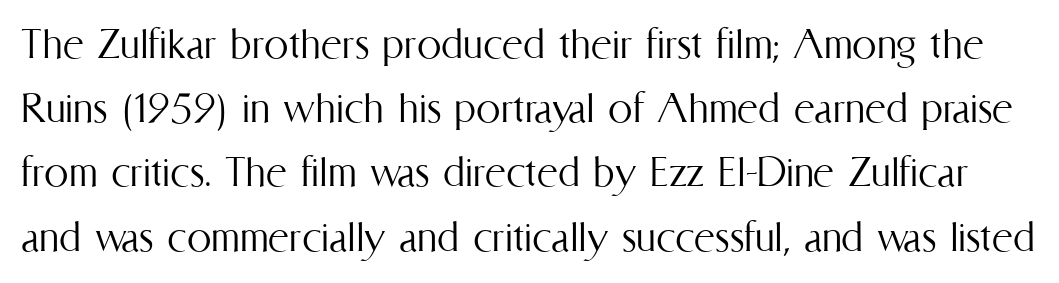
{"italic": "no", "bold": "no", "weight": "light", "width": "condensed", "stroke_contrast": "medium", "x_height": "medium", "monospaced": "no", "underline": "no", "line_spacing": "normal", "line_spacing_ratio": 1.31, "letter_spacing": "normal", "letter_spacing_em": 0.0, "glyph_px": 49}
